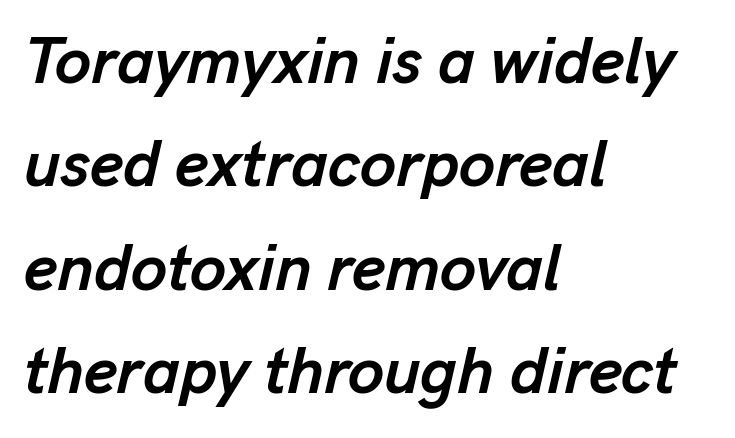
What's the leading like? Ordinary, nothing unusual. Unmarked baselines from the first word to the last. Is this a fixed-width face? No — the glyphs have proportional, varying widths. Letter spacing: default. Thick stems and heavy bowls — unmistakably bold. The rendering anchors every line to the left-hand side.
